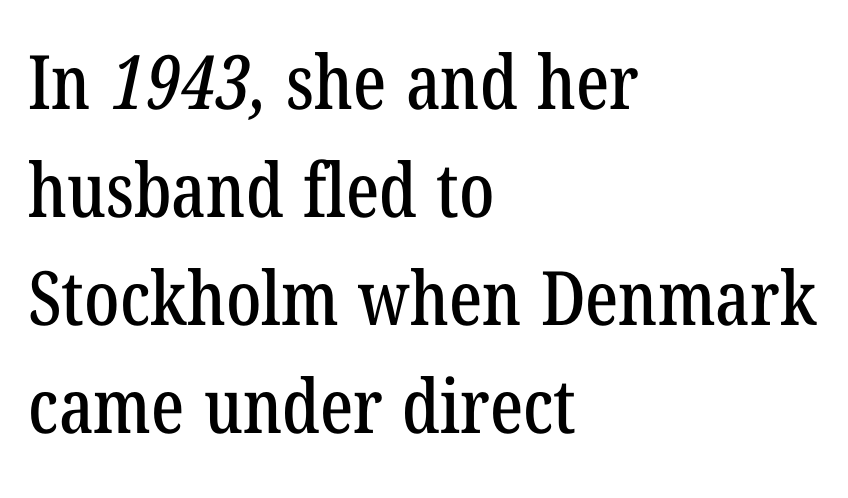
The letters advance in unequal steps, a hallmark of proportional type. Leading: standard. Does the copy run flush right? No — it runs flush left. The font family rendered here belongs to the serif group. Descenders hang freely into open space.
